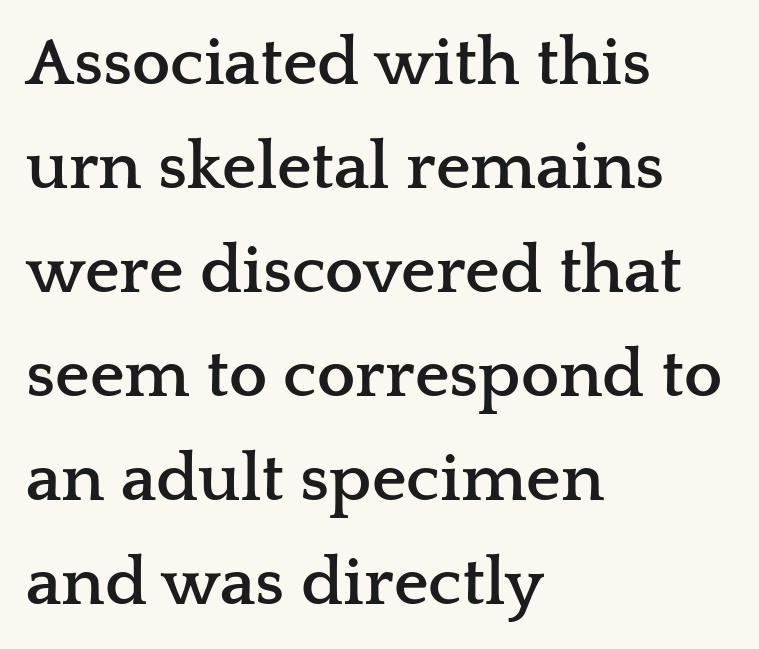
The image shows 68 px semibold, wide serif type, upright; set left-aligned, normal line spacing (1.53x), normal letter spacing, not underlined; low stroke contrast and a medium x-height.
